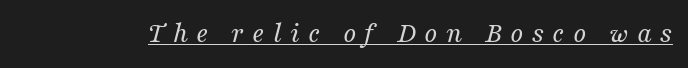
The image shows 29 px regular-weight serif type, italic (leaning right); set unusually wide letter spacing (+0.28 em), underlined; medium stroke contrast and a medium x-height.
